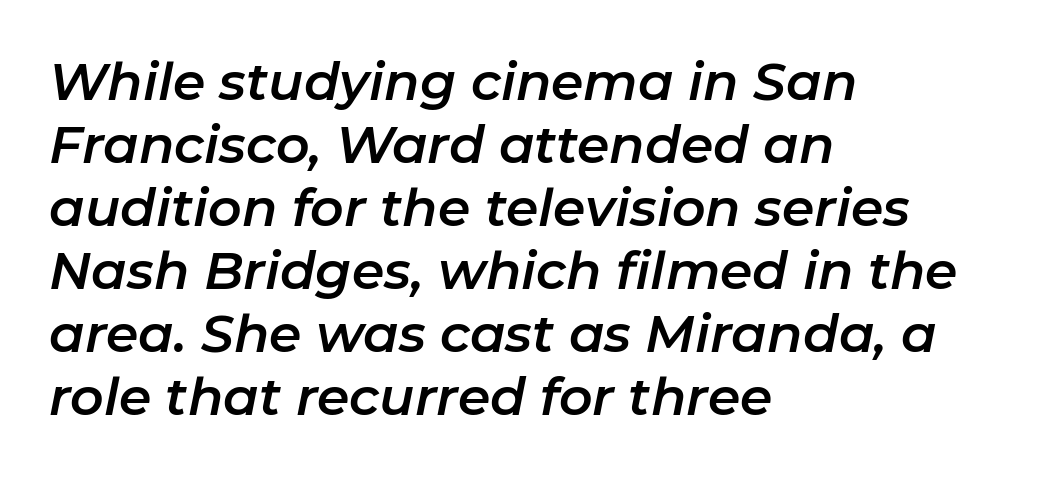
The image shows 52 px text type, italic (leaning right); set left-aligned, line spacing 1.21x, normal letter spacing, not underlined; low stroke contrast and a medium x-height.
